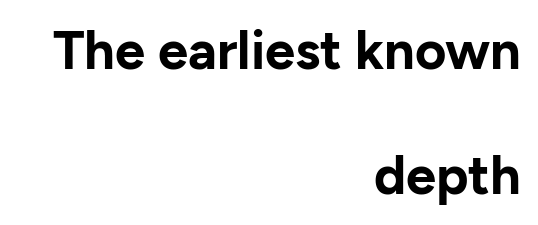
{"serif": "no", "italic": "no", "bold": "yes", "weight": "bold", "width": "normal", "stroke_contrast": "low", "x_height": "medium", "monospaced": "no", "underline": "no", "align": "right", "line_spacing": "loose", "line_spacing_ratio": 2.31, "letter_spacing": "normal", "letter_spacing_em": 0.0, "glyph_px": 54}
